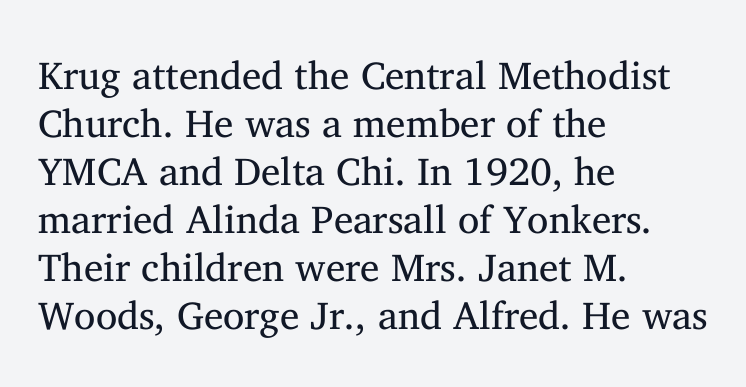
The image shows 39 px regular-weight serif type, upright; set left-aligned, line spacing 1.23x, normal letter spacing, not underlined; medium stroke contrast and a medium x-height.
